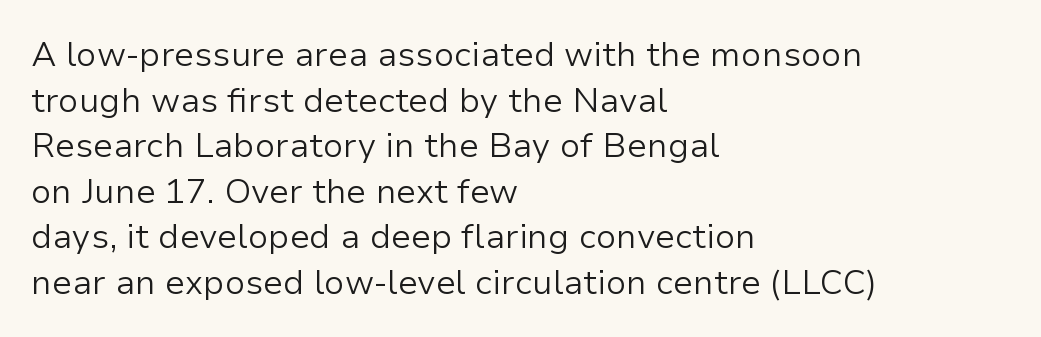
Q: Is the text bold? A: No.
Q: Is the text italic (slanted)? A: No, it is upright.
Q: Is the typeface a serif or a sans-serif typeface? A: Sans-serif.
Q: Is the text underlined? A: No.
Q: How is the paragraph aligned? A: Left-aligned.
Q: Is the spacing between letters normal or unusually wide? A: Normal.
Q: Is the spacing between lines tight, normal or loose? A: Normal.
Q: Width (condensed, normal, or wide)? A: Normal.
Q: Stroke contrast? A: Low.
Q: x-height? A: Medium.
Q: Monospaced? A: No.
